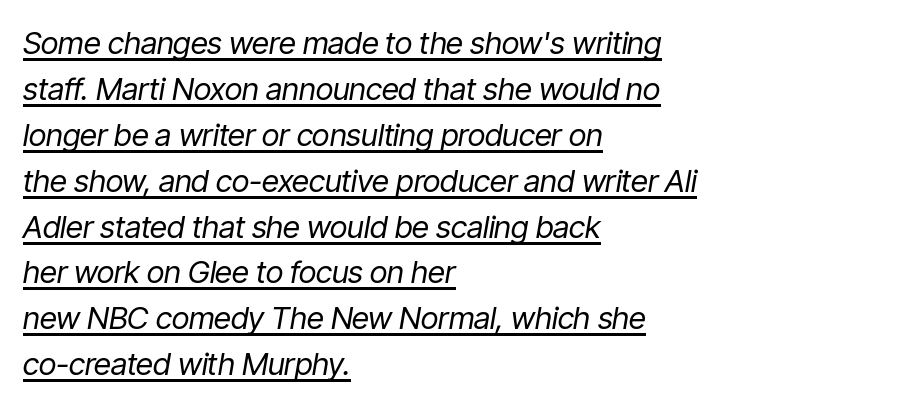
Q: Is the text bold? A: No.
Q: Is the text italic (slanted)? A: Yes, it leans right by about 9 degrees.
Q: Is the text underlined? A: Yes.
Q: How is the paragraph aligned? A: Left-aligned.
Q: Is the spacing between letters normal or unusually wide? A: Normal.
Q: Is the spacing between lines tight, normal or loose? A: Normal.
Q: Width (condensed, normal, or wide)? A: Condensed.
Q: Stroke contrast? A: Low.
Q: x-height? A: Medium.
Q: Monospaced? A: No.
